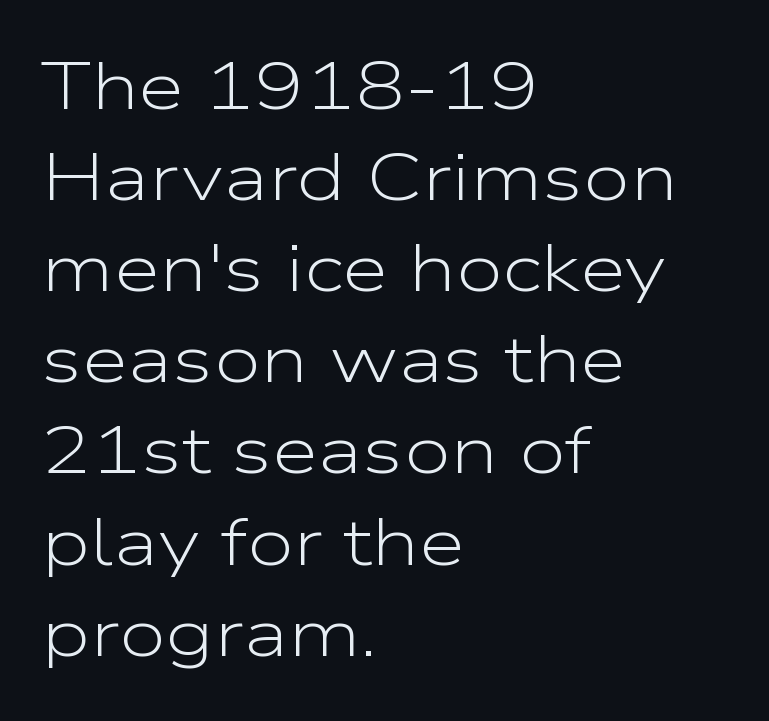
Spacing between characters is what you'd get straight out of the box. Vertical strokes here are truly vertical. Stroke terminals: plain, sans-serif. Layout note: lines flush left. The letterforms sit at book weight or below. A typesetter would call this proportional, since set widths differ per character.
